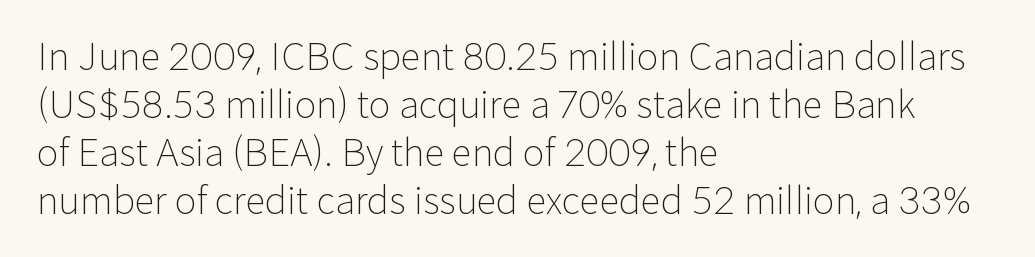
Heaviness? Minimal to ordinary, like unemphasized prose. The type sits square on the baseline with zero lean. The text was rendered using a sans face with plain stroke endings. Line spacing here is normal. Do the characters align in a grid? No, the font is proportional. These lines are set flush left with a ragged right edge.
